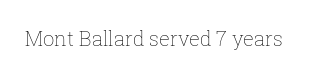
Q: Is the text bold? A: No.
Q: Is the text italic (slanted)? A: No, it is upright.
Q: Is the text underlined? A: No.
Q: Is the spacing between letters normal or unusually wide? A: Normal.
